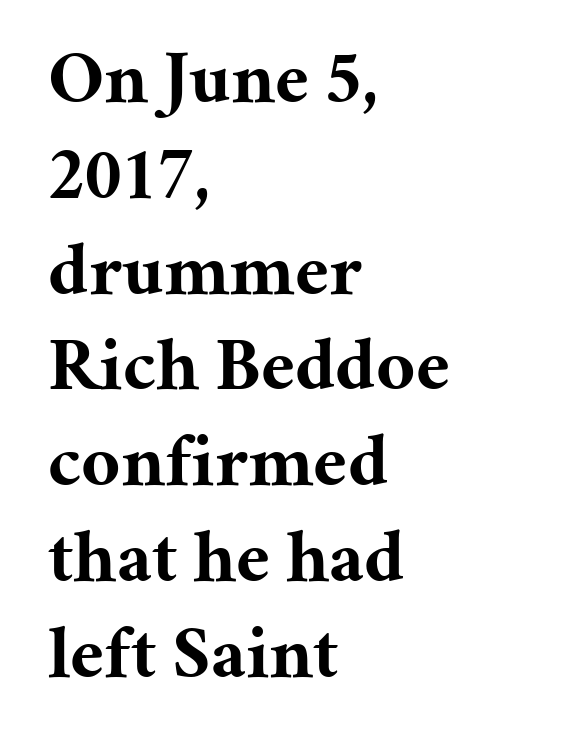
Q: Is the text bold? A: Yes.
Q: Is the text italic (slanted)? A: No, it is upright.
Q: Is the typeface a serif or a sans-serif typeface? A: Serif.
Q: Is the text underlined? A: No.
Q: How is the paragraph aligned? A: Left-aligned.
Q: Is the spacing between letters normal or unusually wide? A: Normal.
Q: Is the spacing between lines tight, normal or loose? A: Normal.
Q: Width (condensed, normal, or wide)? A: Normal.
Q: Stroke contrast? A: Medium.
Q: x-height? A: Medium.
Q: Monospaced? A: No.
